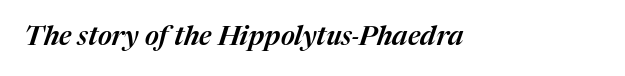
The image shows 27 px text type, italic (leaning right); set normal letter spacing, not underlined.
